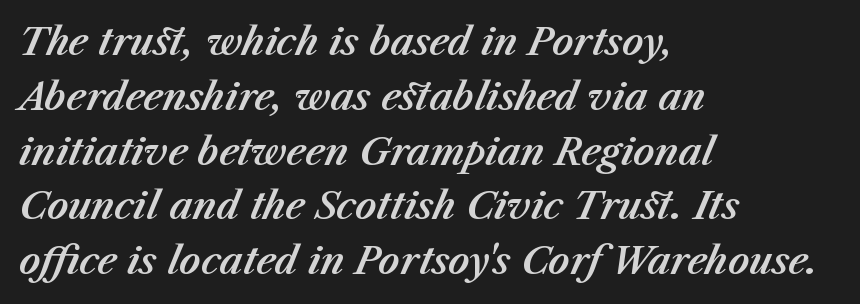
The passage shown is typed in a proportional face where columns would drift. Typeset ragged right — the left edge is the straight one. If you measured baseline to baseline, you'd find a middling distance. Default kerning and tracking; the words read as compact shapes. Check the space under the baseline: it is left empty. Looking at the ascenders, they clearly lean.
